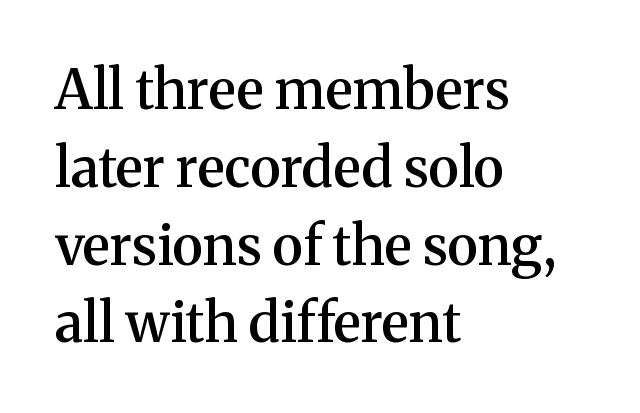
The image shows 54 px semibold serif type, upright; set left-aligned, normal line spacing (1.44x), normal letter spacing, not underlined; medium stroke contrast and a medium x-height.
